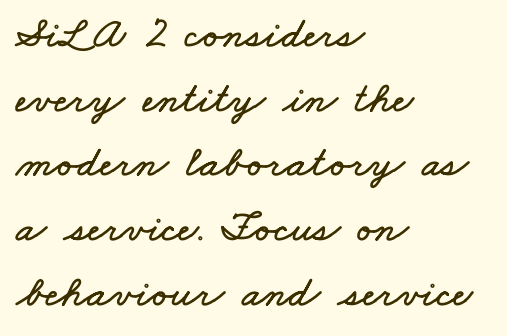
{"width": "wide", "stroke_contrast": "low", "x_height": "small", "monospaced": "no", "underline": "no", "align": "left", "line_spacing": "normal", "line_spacing_ratio": 1.47, "letter_spacing": "normal", "letter_spacing_em": 0.0, "glyph_px": 44}
